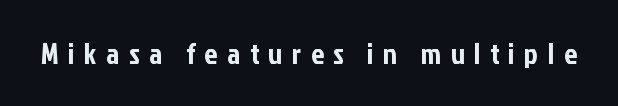
Q: Is the text italic (slanted)? A: No, it is upright.
Q: Is the typeface a serif or a sans-serif typeface? A: Sans-serif.
Q: Is the text underlined? A: No.
Q: Is the spacing between letters normal or unusually wide? A: Unusually wide.
Q: Width (condensed, normal, or wide)? A: Condensed.
Q: Stroke contrast? A: Low.
Q: x-height? A: Medium.
Q: Monospaced? A: No.
